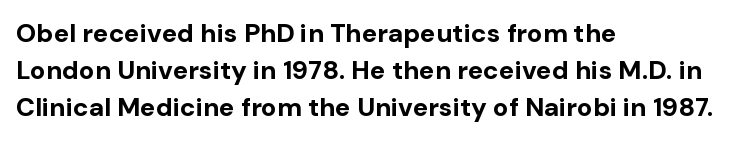
The image shows 26 px bold type, upright; set left-aligned, normal line spacing (1.42x), normal letter spacing, not underlined.
